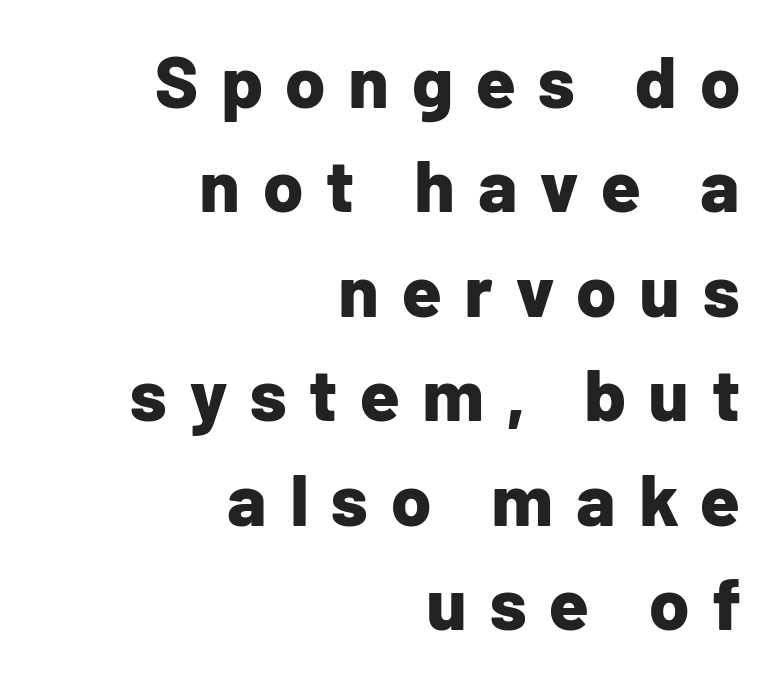
{"serif": "no", "italic": "no", "bold": "yes", "weight": "bold", "width": "normal", "stroke_contrast": "low", "x_height": "medium", "monospaced": "no", "underline": "no", "align": "right", "line_spacing": "normal", "line_spacing_ratio": 1.43, "letter_spacing": "wide", "letter_spacing_em": 0.31, "glyph_px": 73}
